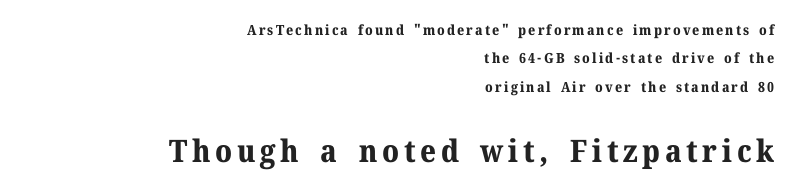
{"serif": "yes", "italic": "no", "bold": "yes", "weight": "bold", "width": "normal", "stroke_contrast": "medium", "x_height": "medium", "monospaced": "no", "underline": "no", "align": "right", "line_spacing": "loose", "line_spacing_ratio": 2.02, "larger_block": "second", "size_ratio": 2.21, "glyph_px": 31}
